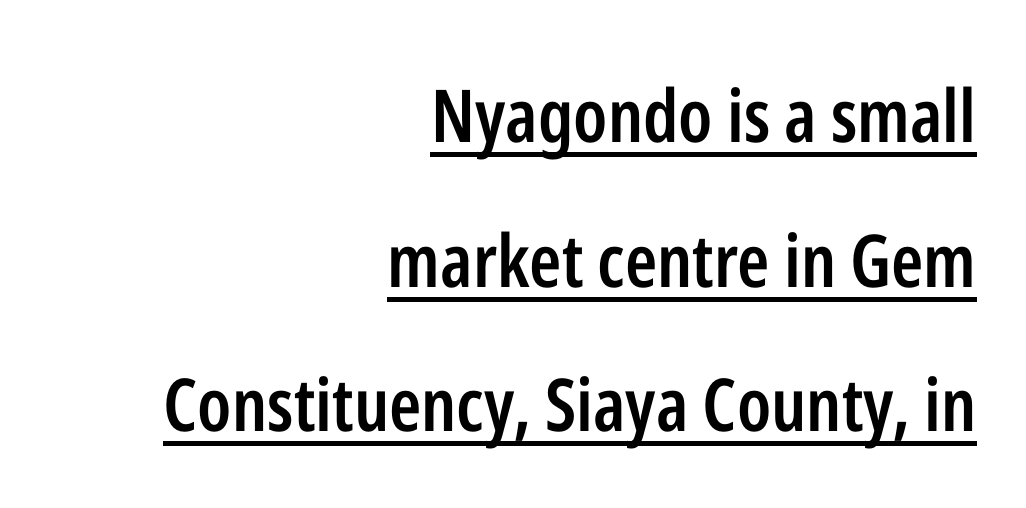
Q: Is the text bold? A: Semi-bold.
Q: Is the text italic (slanted)? A: No, it is upright.
Q: Is the typeface a serif or a sans-serif typeface? A: Sans-serif.
Q: Is the text underlined? A: Yes.
Q: How is the paragraph aligned? A: Right-aligned.
Q: Is the spacing between letters normal or unusually wide? A: Normal.
Q: Is the spacing between lines tight, normal or loose? A: Loose.
Q: Width (condensed, normal, or wide)? A: Condensed.
Q: Stroke contrast? A: Low.
Q: x-height? A: Medium.
Q: Monospaced? A: No.
